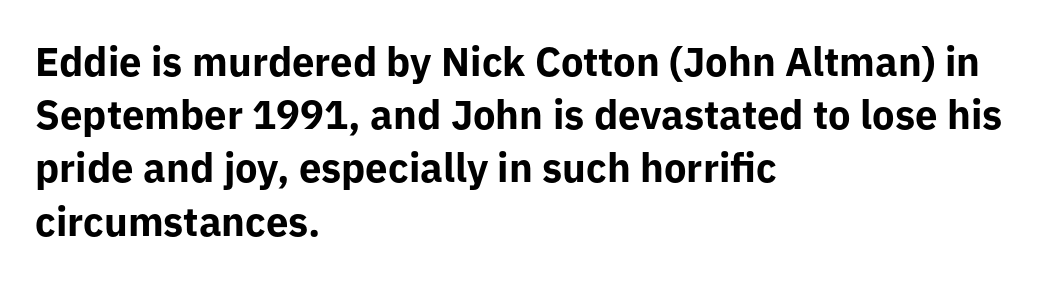
{"serif": "no", "italic": "no", "bold": "yes", "weight": "bold", "width": "normal", "stroke_contrast": "low", "x_height": "medium", "monospaced": "no", "underline": "no", "align": "left", "line_spacing": "normal", "line_spacing_ratio": 1.33, "letter_spacing": "normal", "letter_spacing_em": 0.0, "glyph_px": 40}
